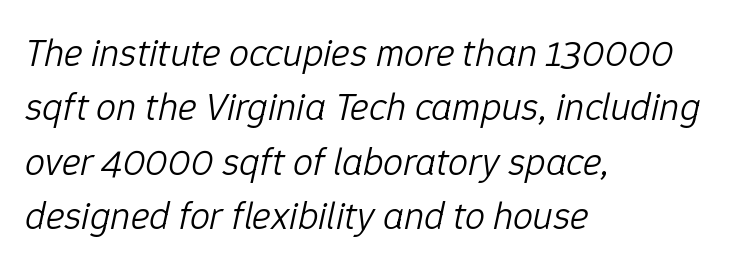
{"italic": "yes", "lean": "right", "slant_degrees": 12, "bold": "no", "weight": "light", "width": "normal", "stroke_contrast": "low", "x_height": "medium", "monospaced": "no", "underline": "no", "align": "left", "line_spacing": "normal", "line_spacing_ratio": 1.36, "letter_spacing": "normal", "letter_spacing_em": 0.0, "glyph_px": 40}
